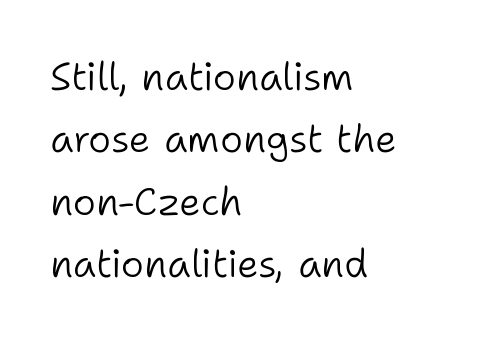
Is the letter spacing exaggerated? No — it looks like the ordinary default. You could not count columns in this text — the font is proportionally spaced. The setting favours the left margin, as ordinary paragraphs usually do. No feet cap the strokes, marking this as sans-serif type. Notice how the stems are strictly vertical — no italics here. This rendering features lettering with no underline.
